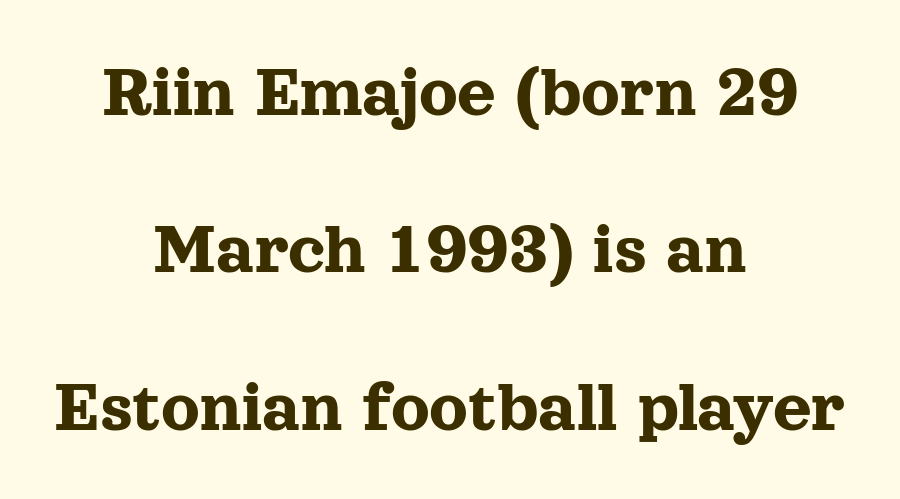
The image shows 75 px serif type, upright; set centered, loose line spacing (2.1x), normal letter spacing, not underlined; a medium x-height.
